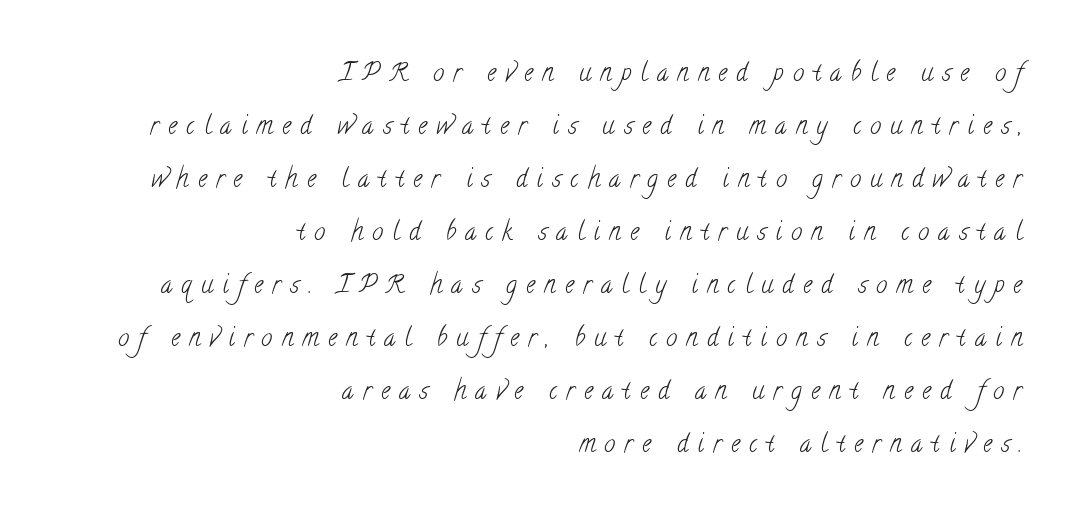
A clean baseline with only descenders dipping below it. The weight would be labelled regular, book, light, or lighter still. Horizontal alignment here is rightward, an uncommon choice for prose. The line texture is sparse and dotted thanks to wide tracking.
